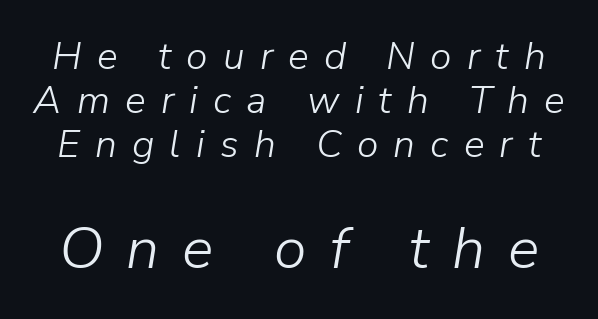
In terms of leading, this rendering errs on the cramped side. A typesetter would call this proportional, since set widths differ per character. The designer gave the closing block more size than the opening block. Is the stroke heavy? The answer is a plain regular-or-lighter. The face used here is rendered with a markedly widened letterfit. An italicized treatment has been applied to the whole sample.
